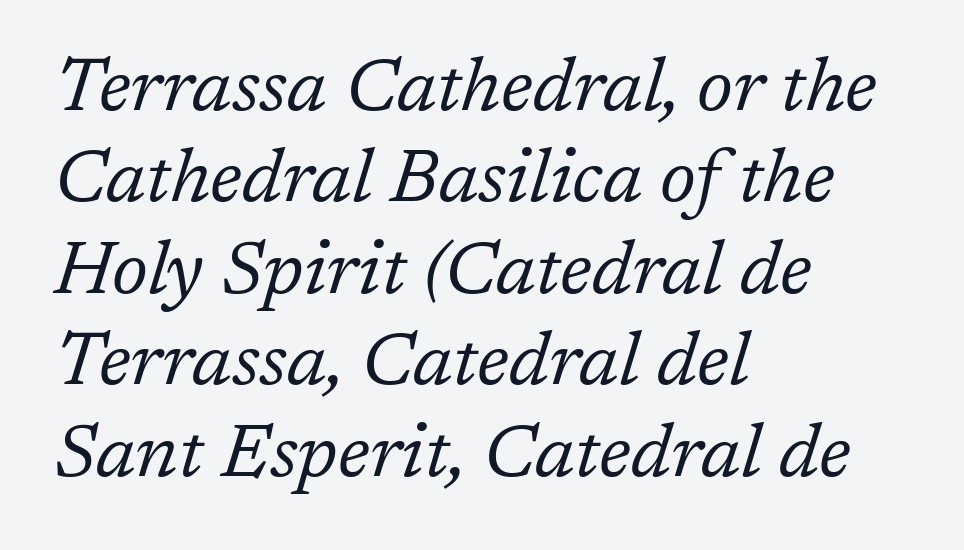
{"serif": "yes", "italic": "yes", "lean": "right", "slant_degrees": 17, "bold": "no", "weight": "regular", "width": "normal", "stroke_contrast": "low", "x_height": "medium", "monospaced": "no", "underline": "no", "align": "left", "line_spacing_ratio": 1.22, "letter_spacing": "normal", "letter_spacing_em": 0.0, "glyph_px": 75}
